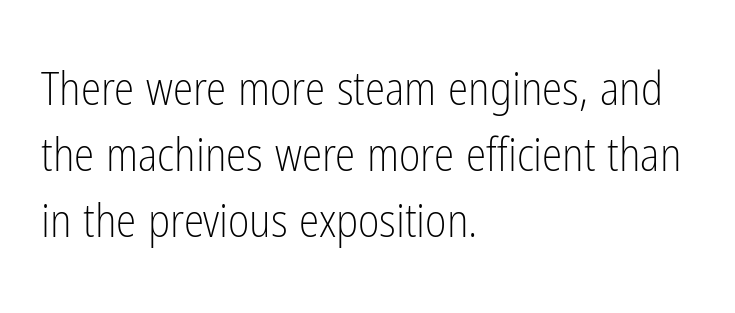
The image shows 46 px light, condensed sans-serif type, upright; set left-aligned, normal line spacing (1.44x), normal letter spacing, not underlined; low stroke contrast and a medium x-height.
